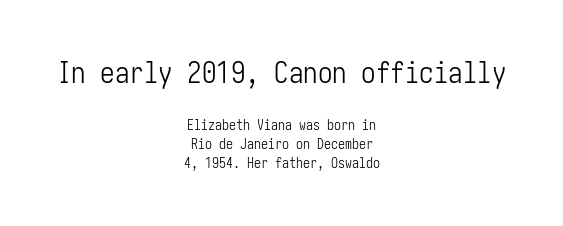
{"serif": "no", "italic": "no", "bold": "no", "weight": "light", "width": "condensed", "stroke_contrast": "low", "x_height": "medium", "underline": "no", "align": "center", "line_spacing": "normal", "line_spacing_ratio": 1.34, "letter_spacing": "normal", "letter_spacing_em": 0.0, "larger_block": "first", "size_ratio": 2.07, "glyph_px": 29}
